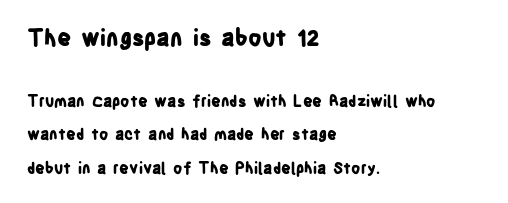
The image shows 22 px bold type, upright; set left-aligned, loose line spacing (2.23x), normal letter spacing, not underlined; the first (top) block is 1.47x larger.
